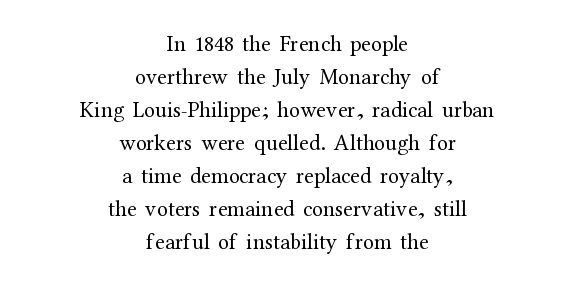
Q: Is the text bold? A: No.
Q: Is the text italic (slanted)? A: No, it is upright.
Q: Is the text underlined? A: No.
Q: How is the paragraph aligned? A: Centered.
Q: Is the spacing between letters normal or unusually wide? A: Normal.
Q: Is the spacing between lines tight, normal or loose? A: Normal.
